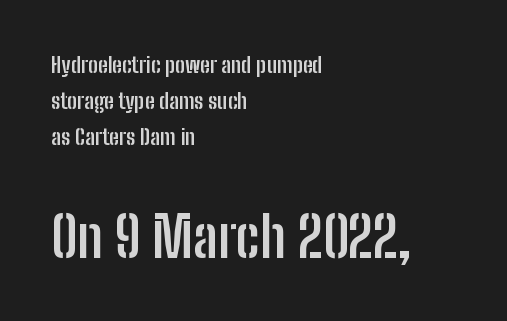
{"serif": "no", "italic": "no", "bold": "yes", "weight": "semibold", "width": "condensed", "stroke_contrast": "low", "x_height": "medium", "monospaced": "no", "underline": "no", "align": "left", "line_spacing": "normal", "line_spacing_ratio": 1.63, "letter_spacing": "normal", "letter_spacing_em": 0.0, "larger_block": "second", "size_ratio": 2.5, "glyph_px": 55}
